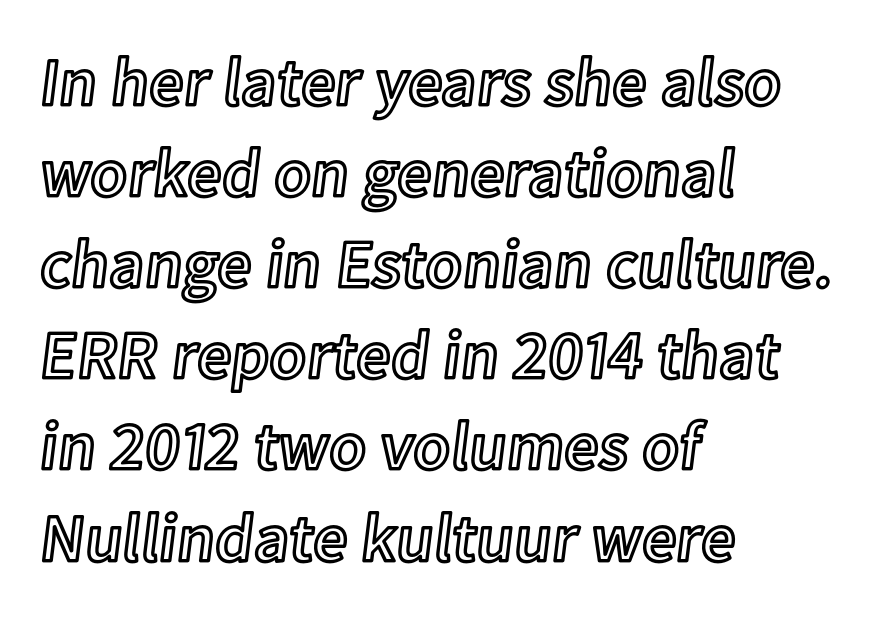
The image shows 68 px text type; set left-aligned, normal line spacing (1.34x), normal letter spacing, not underlined; a medium x-height.
